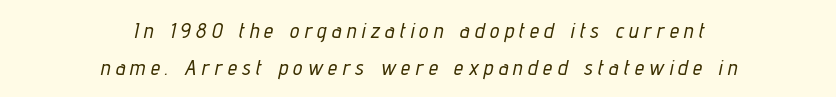
Beneath every word, the page is bare. Reading down the block, each line starts at a different indent, mirrored at its end. Does extra space separate the letters? Yes, quite a lot of it. The specimen reads as italic at a glance.
